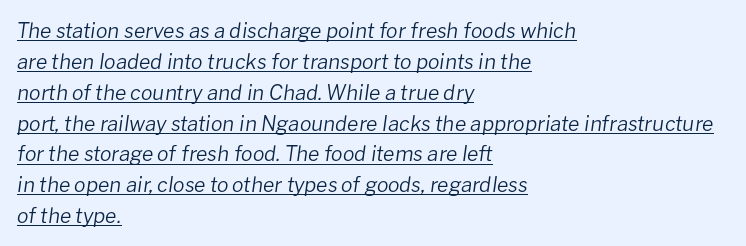
The image shows 21 px text type, italic (leaning right); set left-aligned, normal line spacing (1.47x), normal letter spacing, underlined.
